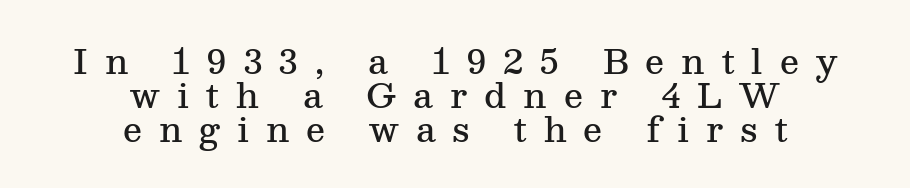
{"serif": "yes", "italic": "no", "bold": "semi", "weight": "semibold", "width": "normal", "stroke_contrast": "medium", "x_height": "medium", "monospaced": "no", "underline": "no", "align": "center", "line_spacing": "tight", "line_spacing_ratio": 1.0, "letter_spacing": "wide", "letter_spacing_em": 0.5, "glyph_px": 34}
